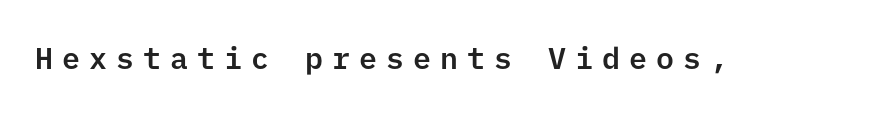
The image shows 30 px sans-serif type, upright; set unusually wide letter spacing (+0.3 em), not underlined; low stroke contrast and a medium x-height.
